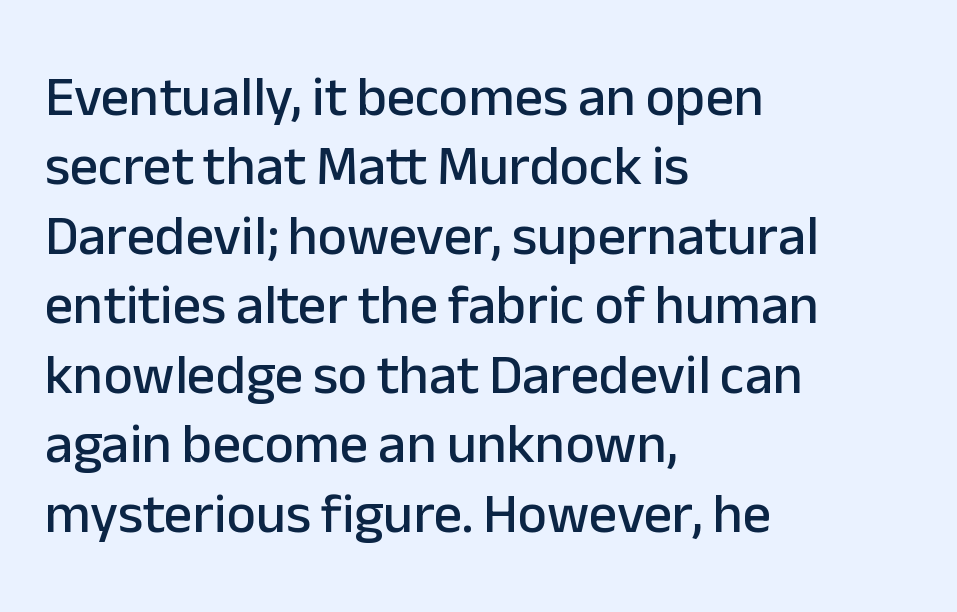
These lines are composed in type without serifs. The font's upright variant was chosen for this text. The ragged edge is on the right, which tells us the setting is flush left. Proportional: the letters do not fall into vertical columns. Caption: standard tracking, unaltered. Underlining? Definitely not there.
